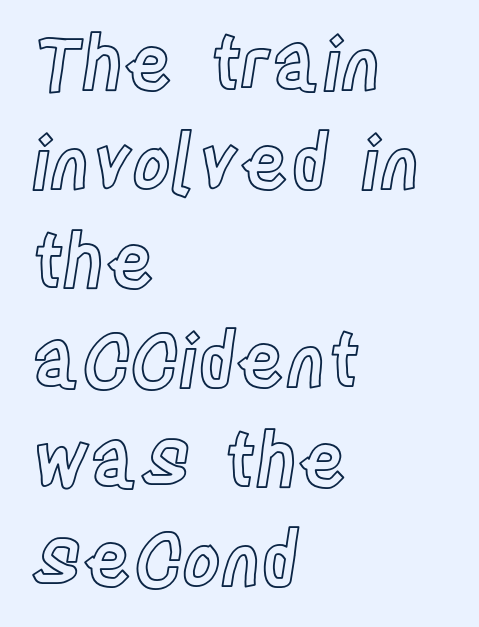
The image shows 74 px condensed type; set left-aligned, normal line spacing (1.34x), normal letter spacing, not underlined; a large x-height.
